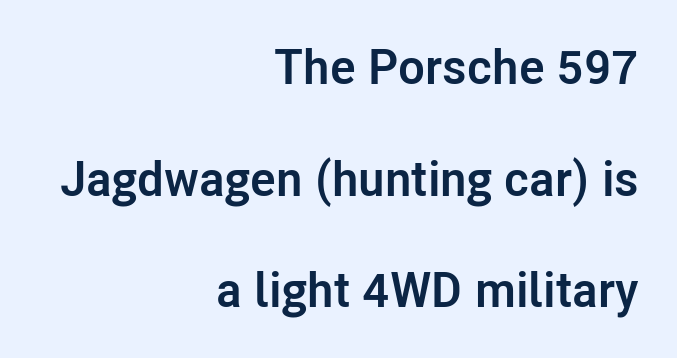
The passage shown is not underscored anywhere. Plenty of ink on the page — the face is bold. Every stem runs plumb, perpendicular to the baseline. Students, observe: this is what heavily led, spacious text looks like.
